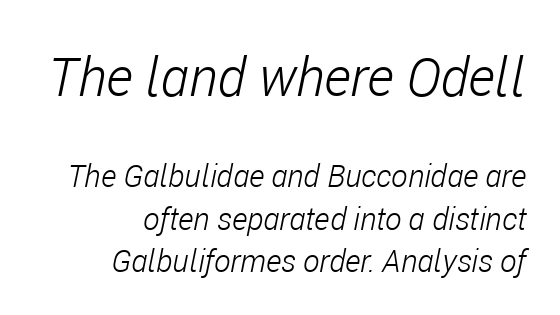
Compared with ordinary roman type, these characters are visibly tilted. The strokes are not fattened; the text isn't bold. Size hierarchy here favors the leading block over the trailing one. Each letter keeps its own natural width here, so spacing adapts to shape.
